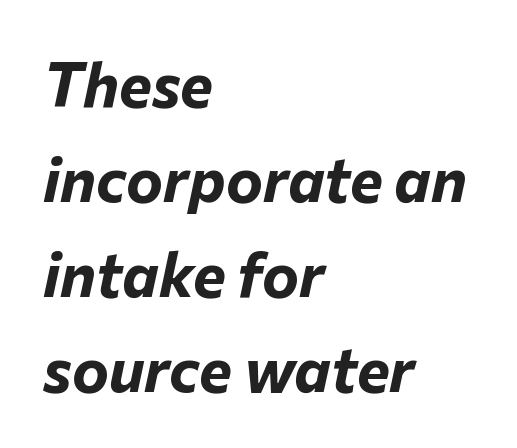
{"italic": "yes", "lean": "right", "slant_degrees": 12, "bold": "yes", "weight": "bold", "width": "normal", "stroke_contrast": "low", "x_height": "medium", "monospaced": "no", "underline": "no", "align": "left", "line_spacing": "normal", "line_spacing_ratio": 1.53, "letter_spacing": "normal", "letter_spacing_em": 0.0, "glyph_px": 62}
